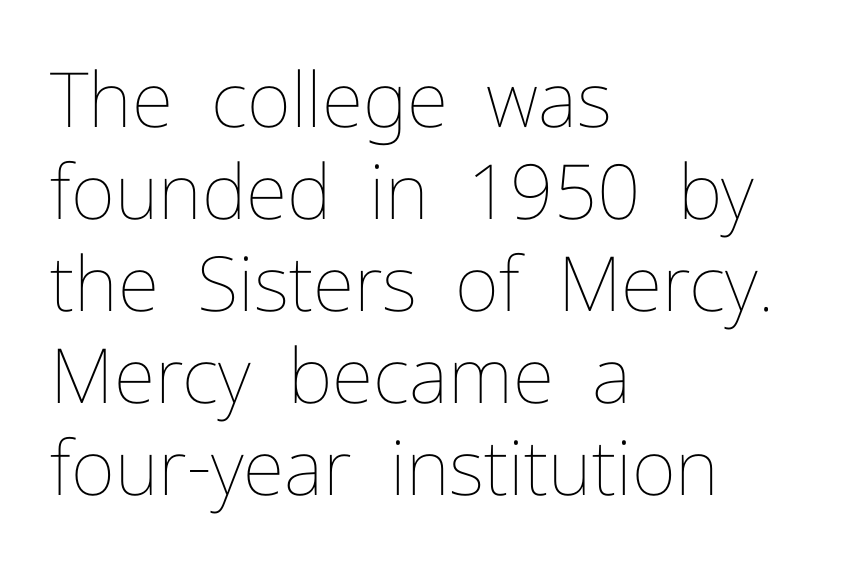
The typesetter chose a ragged-right arrangement here. Style check: upright. The specimen omits any rule beneath the text block's lines. This is not heavy type; no bold has been used. Spacing verdict: proportional, widths tailored to each character. The gaps between neighbouring characters are ordinary and unremarkable.
